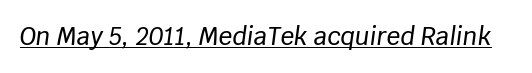
Tall strokes in this sample are angled rather than plumb. The typesetter has applied underlining to the passage shown. Tracking here is standard; glyphs follow each other at the usual distance.
